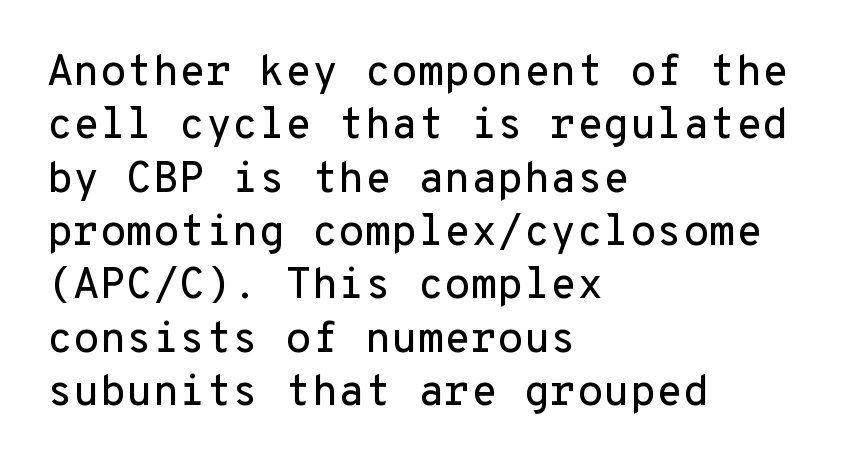
{"serif": "no", "italic": "no", "width": "normal", "stroke_contrast": "low", "x_height": "medium", "monospaced": "yes", "underline": "no", "align": "left", "line_spacing_ratio": 1.24, "letter_spacing": "normal", "letter_spacing_em": 0.0, "glyph_px": 43}
